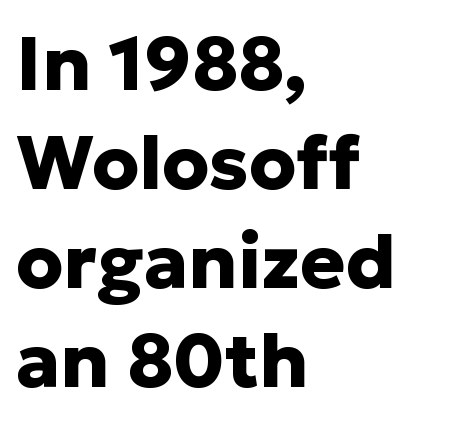
The lettering holds an erect, upright posture throughout. Unmarked baselines from the first word to the last. Type style note: lacks serifs. The type is set solid horizontally, with unmodified tracking.
